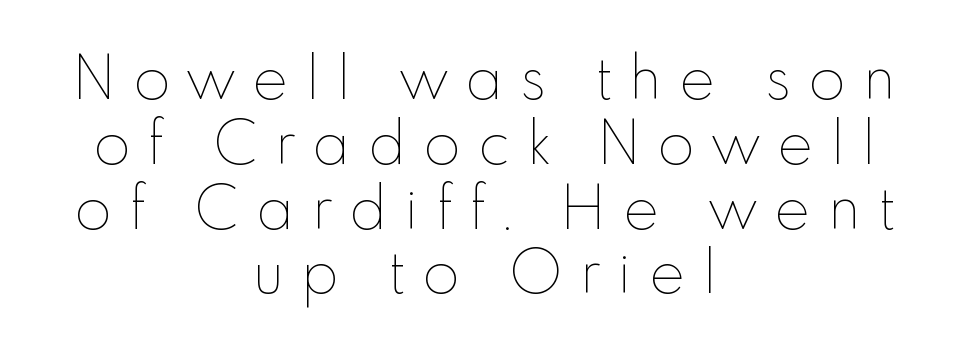
Q: Is the text bold? A: No.
Q: Is the text italic (slanted)? A: No, it is upright.
Q: Is the text underlined? A: No.
Q: How is the paragraph aligned? A: Centered.
Q: Is the spacing between letters normal or unusually wide? A: Unusually wide.
Q: Is the spacing between lines tight, normal or loose? A: Tight.
Q: Width (condensed, normal, or wide)? A: Normal.
Q: Stroke contrast? A: Low.
Q: x-height? A: Small.
Q: Monospaced? A: No.
